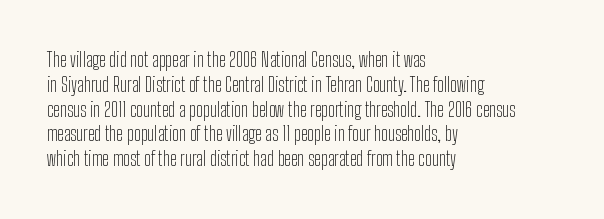
The image shows 20 px text type, upright; set left-aligned, line spacing 1.24x, normal letter spacing, not underlined.
